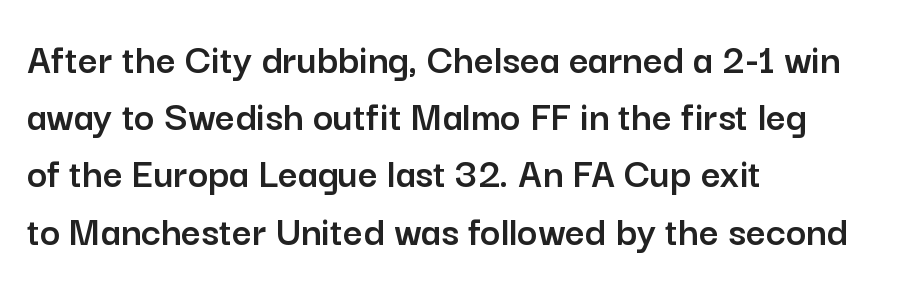
The image shows 43 px sans-serif type, upright; set left-aligned, normal line spacing (1.33x), normal letter spacing, not underlined; low stroke contrast and a medium x-height.
